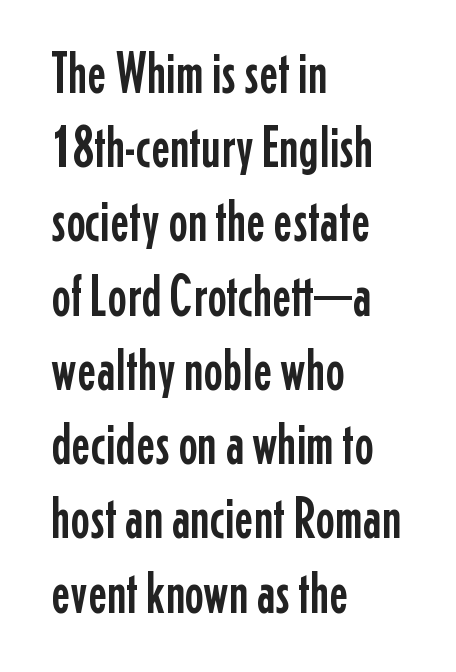
Q: Is the text italic (slanted)? A: No, it is upright.
Q: Is the typeface a serif or a sans-serif typeface? A: Sans-serif.
Q: Is the text underlined? A: No.
Q: How is the paragraph aligned? A: Left-aligned.
Q: Is the spacing between letters normal or unusually wide? A: Normal.
Q: Is the spacing between lines tight, normal or loose? A: Normal.
Q: Width (condensed, normal, or wide)? A: Condensed.
Q: Stroke contrast? A: Low.
Q: x-height? A: Medium.
Q: Monospaced? A: No.
